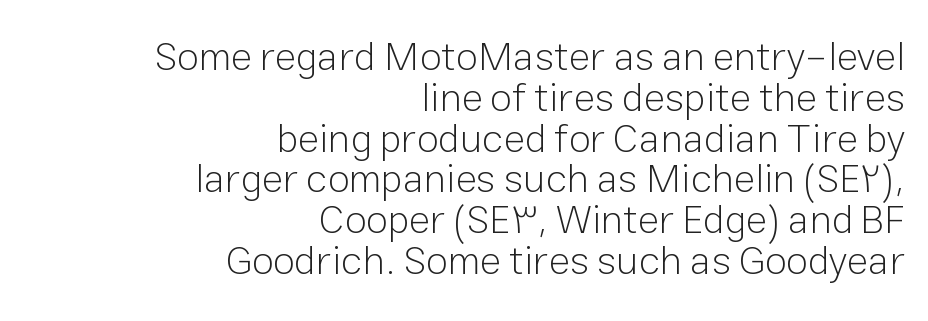
One glance says dense: line gaps are narrower than usual. The specimen omits any rule beneath the text block's lines. Do the characters align in a grid? No, the font is proportional. The strokes are not fattened; the text isn't bold. The font's upright variant was chosen for this text. Inter-character spacing is left at the font's built-in metrics.
